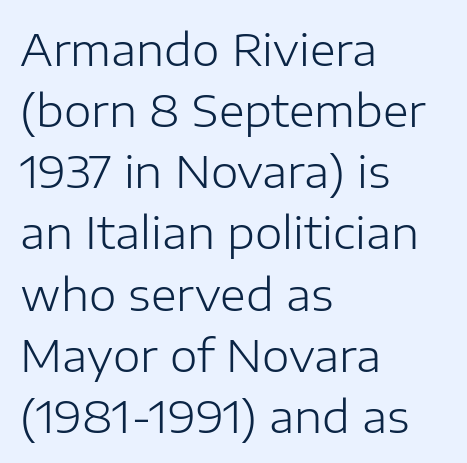
{"serif": "no", "italic": "no", "bold": "no", "weight": "light", "width": "normal", "stroke_contrast": "low", "x_height": "medium", "monospaced": "no", "underline": "no", "align": "left", "line_spacing": "normal", "line_spacing_ratio": 1.39, "letter_spacing": "normal", "letter_spacing_em": 0.0, "glyph_px": 44}
